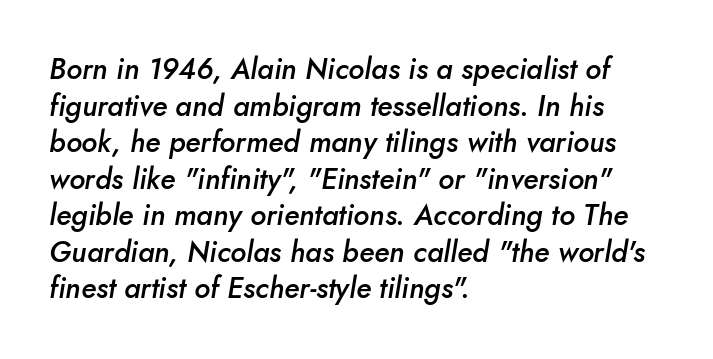
The baseline area is clear. Note the varied advance widths — an 'i' is clearly narrower than an 'm'. The leading is moderate, giving the passage an even texture. The typesetting leans somewhat heavy: a semibold. Yep, that's italic — everything's leaning. The gaps between neighbouring characters are ordinary and unremarkable.
